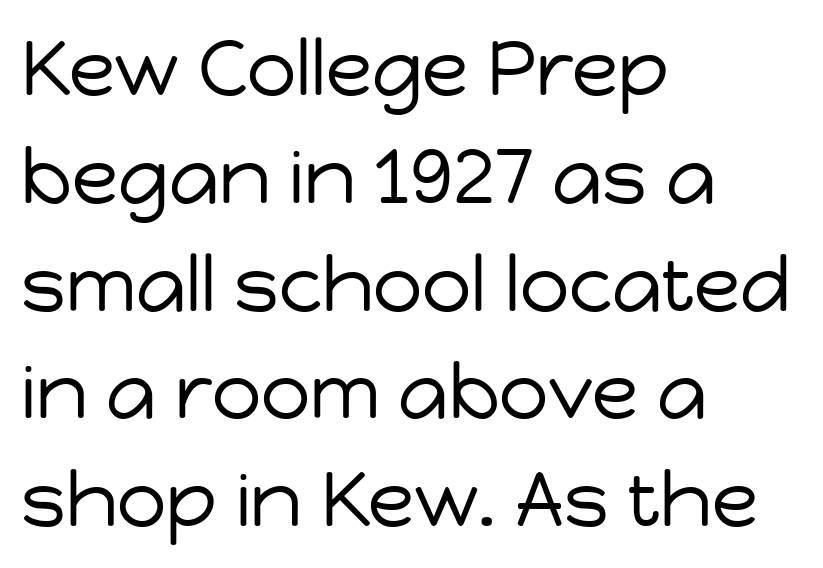
{"serif": "no", "italic": "no", "bold": "no", "weight": "regular", "width": "normal", "stroke_contrast": "low", "x_height": "medium", "monospaced": "no", "underline": "no", "align": "left", "line_spacing": "normal", "line_spacing_ratio": 1.4, "letter_spacing": "normal", "letter_spacing_em": 0.0, "glyph_px": 77}
